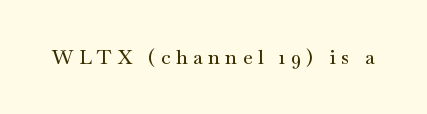
The image shows 20 px text type, upright; set unusually wide letter spacing (+0.27 em), not underlined.
